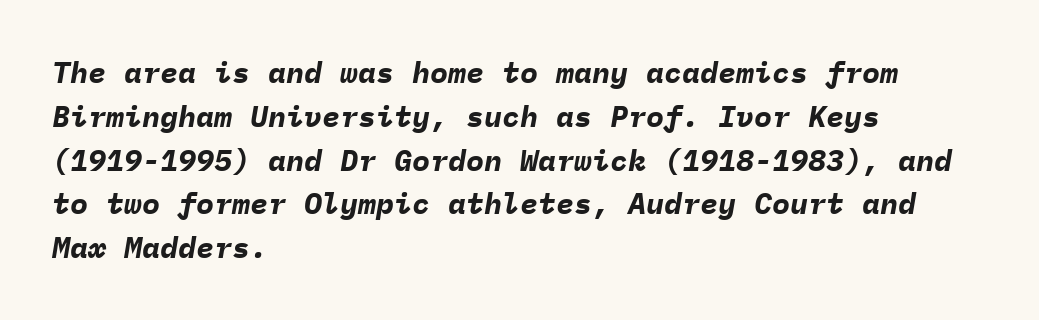
Does the weight exceed regular? Yes, all the way to bold. A typesetter would call this leading conventional body-copy spacing. Compared with typical body copy, the letter spacing here is the same. Fixed-width glyphs throughout — classic coding-font behaviour. These lines stack with their left ends in a neat column. Slanted lettering throughout.
